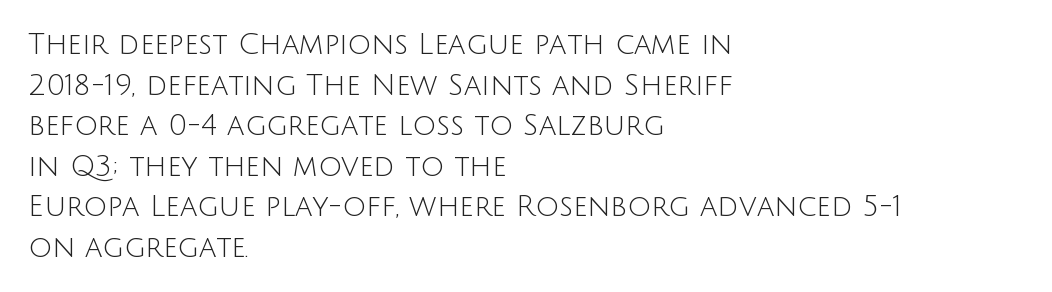
The image shows 29 px light sans-serif type, upright; set left-aligned, normal line spacing (1.4x), normal letter spacing, not underlined; low stroke contrast and a large x-height.
